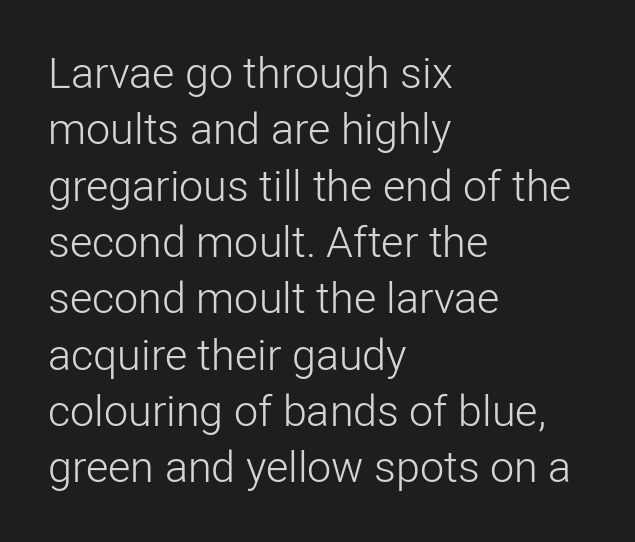
{"serif": "no", "italic": "no", "bold": "no", "weight": "light", "width": "normal", "stroke_contrast": "low", "x_height": "medium", "monospaced": "no", "underline": "no", "align": "left", "line_spacing": "normal", "line_spacing_ratio": 1.31, "letter_spacing": "normal", "letter_spacing_em": 0.0, "glyph_px": 43}
